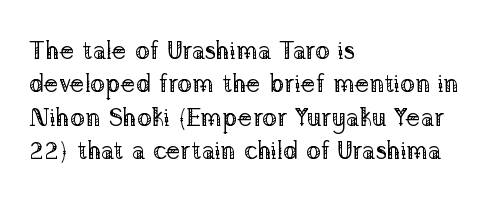
Q: Is the text bold? A: No.
Q: Is the text italic (slanted)? A: No, it is upright.
Q: Is the text underlined? A: No.
Q: How is the paragraph aligned? A: Left-aligned.
Q: Is the spacing between letters normal or unusually wide? A: Normal.
Q: Is the spacing between lines tight, normal or loose? A: Normal.
